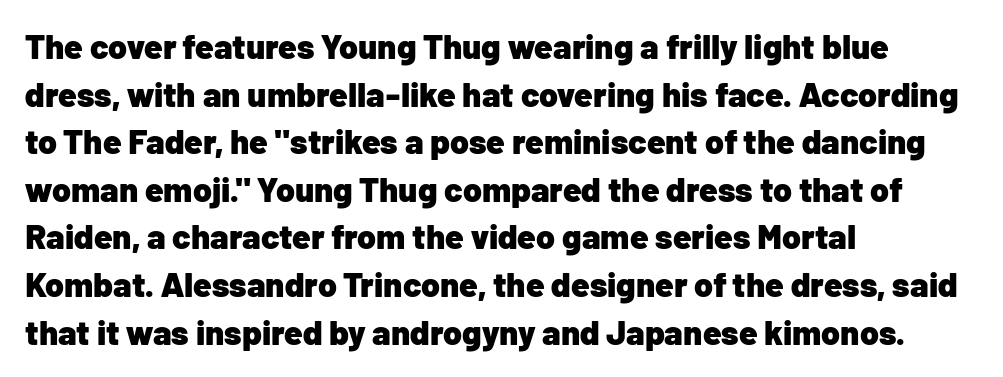
The image shows 34 px heavy sans-serif type, upright; set left-aligned, normal line spacing (1.4x), normal letter spacing, not underlined; low stroke contrast and a medium x-height.
